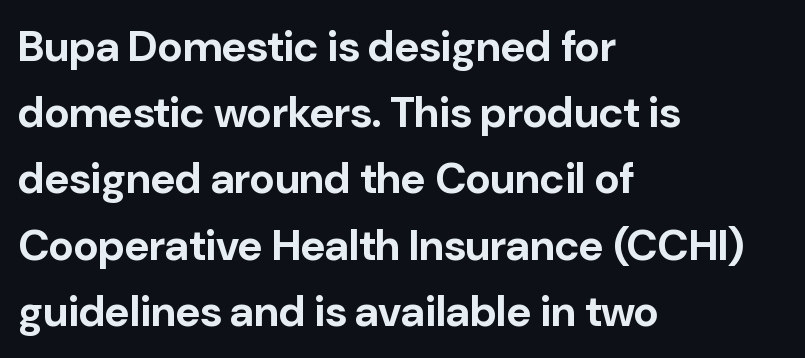
This sample uses plain, unmodified letter spacing. Short and long lines alike share a common starting point at left. Is the type bold? Yes — the strokes are clearly thick and heavy. If you measured baseline to baseline, you'd find a middling distance. Every character sits straight up, as roman type does. The words here are not underlined.
